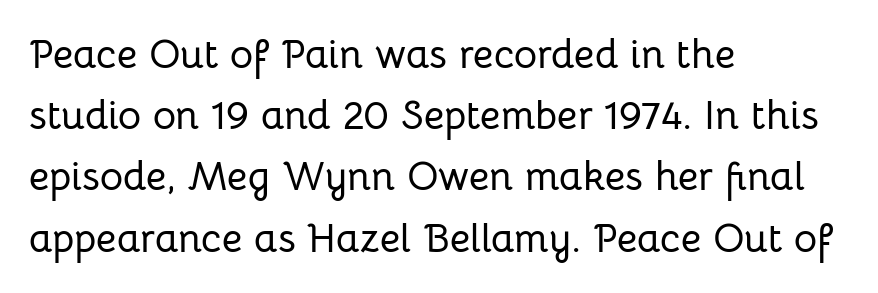
{"serif": "no", "italic": "no", "width": "normal", "stroke_contrast": "low", "x_height": "medium", "monospaced": "no", "underline": "no", "align": "left", "line_spacing": "normal", "line_spacing_ratio": 1.53, "letter_spacing": "normal", "letter_spacing_em": 0.0, "glyph_px": 40}
